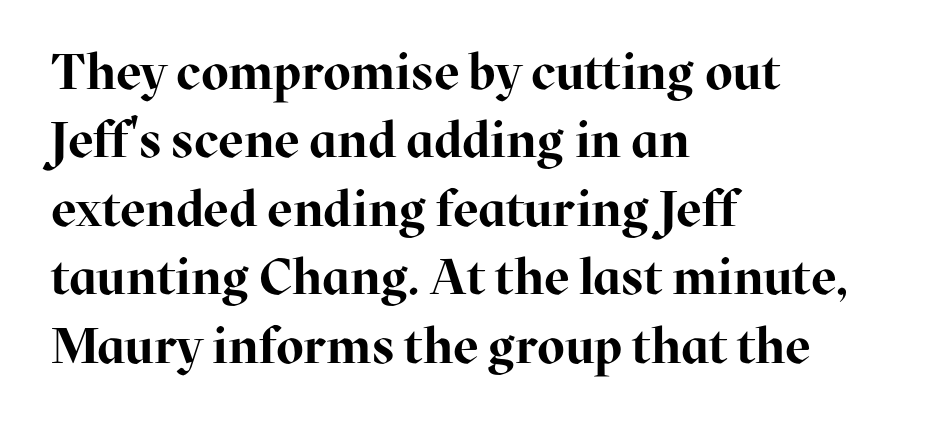
{"serif": "yes", "italic": "no", "bold": "yes", "weight": "bold", "width": "normal", "stroke_contrast": "high", "x_height": "medium", "monospaced": "no", "underline": "no", "align": "left", "line_spacing": "normal", "line_spacing_ratio": 1.37, "letter_spacing": "normal", "letter_spacing_em": 0.0, "glyph_px": 50}
